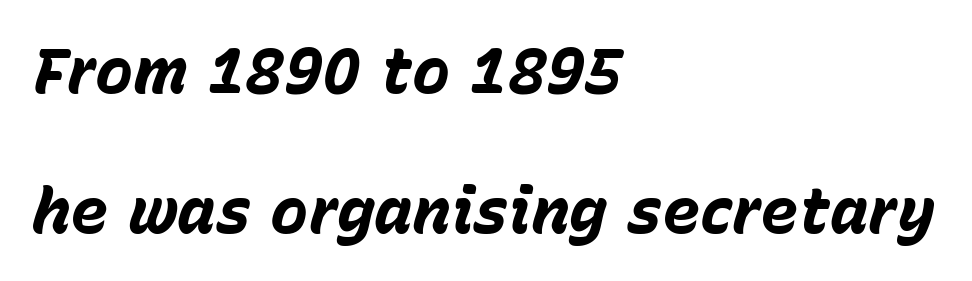
Q: Is the text bold? A: Yes.
Q: Is the text italic (slanted)? A: Yes, it leans right by about 15 degrees.
Q: Is the text underlined? A: No.
Q: How is the paragraph aligned? A: Left-aligned.
Q: Is the spacing between letters normal or unusually wide? A: Normal.
Q: Is the spacing between lines tight, normal or loose? A: Loose.
Q: Width (condensed, normal, or wide)? A: Normal.
Q: Stroke contrast? A: Low.
Q: x-height? A: Medium.
Q: Monospaced? A: No.
